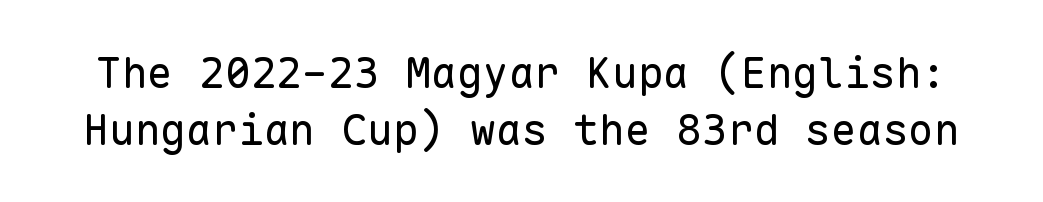
{"serif": "no", "italic": "no", "bold": "no", "weight": "regular", "width": "normal", "stroke_contrast": "low", "x_height": "medium", "monospaced": "yes", "underline": "no", "line_spacing": "normal", "line_spacing_ratio": 1.32, "letter_spacing": "normal", "letter_spacing_em": 0.0, "glyph_px": 43}
